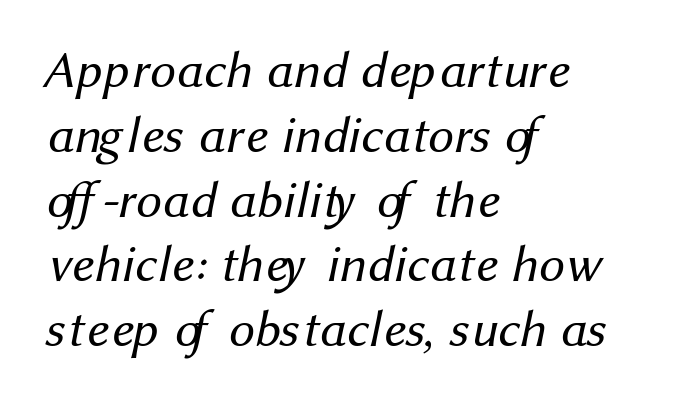
This block has exactly the height ordinary leading produces. The letters sit at their default tracking, neither squeezed nor spread. Do the characters align in a grid? No, the font is proportional. Plain, unruled lines of type. The rag falls on the right side of this text block.
